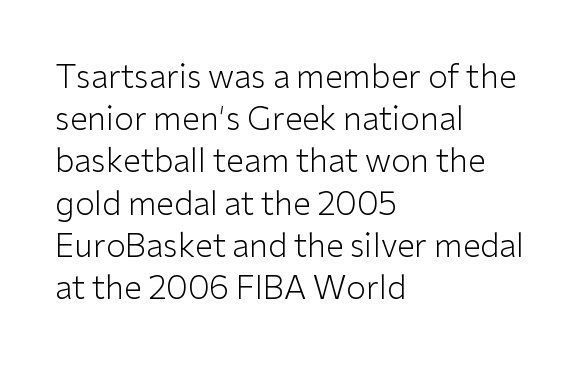
{"serif": "no", "italic": "no", "bold": "no", "weight": "light", "width": "normal", "stroke_contrast": "low", "x_height": "medium", "monospaced": "no", "underline": "no", "align": "left", "line_spacing": "normal", "line_spacing_ratio": 1.32, "letter_spacing": "normal", "letter_spacing_em": 0.0, "glyph_px": 32}
